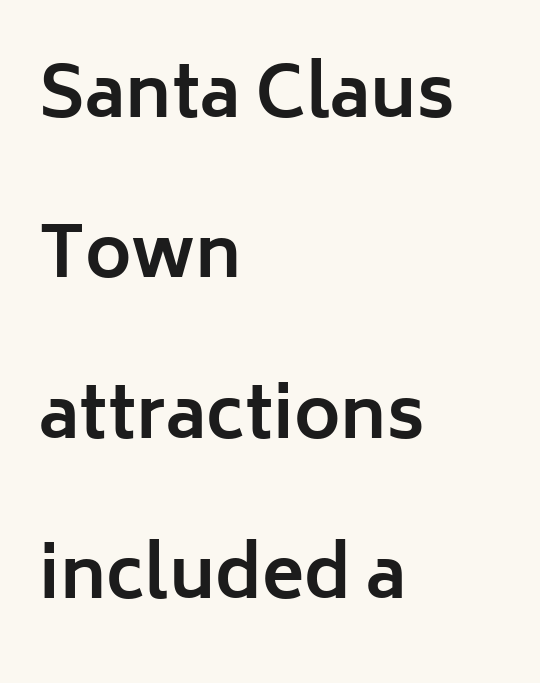
{"serif": "no", "italic": "no", "bold": "yes", "weight": "bold", "width": "normal", "stroke_contrast": "low", "x_height": "medium", "monospaced": "no", "underline": "no", "align": "left", "line_spacing": "loose", "line_spacing_ratio": 2.29, "letter_spacing": "normal", "letter_spacing_em": 0.0, "glyph_px": 70}
